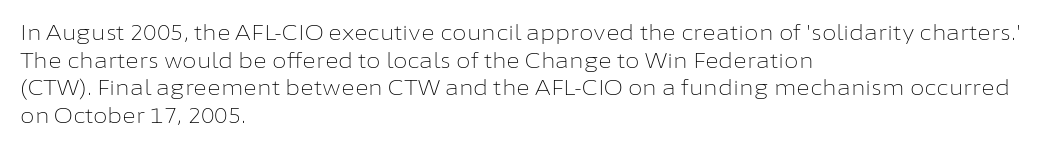
Q: Is the text bold? A: No.
Q: Is the text italic (slanted)? A: No, it is upright.
Q: Is the text underlined? A: No.
Q: How is the paragraph aligned? A: Left-aligned.
Q: Is the spacing between letters normal or unusually wide? A: Normal.
Q: Is the spacing between lines tight, normal or loose? A: Normal.
